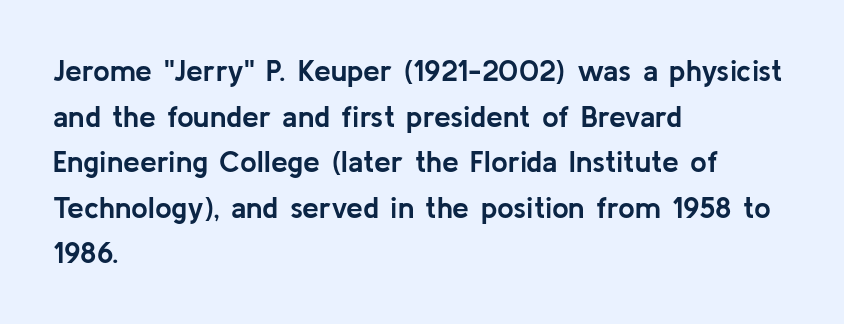
The image shows 30 px semibold sans-serif type, upright; set left-aligned, normal line spacing (1.52x), normal letter spacing, not underlined; low stroke contrast and a medium x-height.
